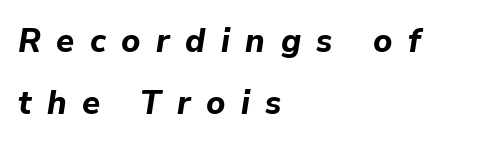
As a designer I'd log this as weight 700, bold. All the whitespace from short lines collects on the right. The letters are spread apart with noticeably loose tracking. You could not count columns in this text — the font is proportionally spaced. Slanted lettering throughout. Lines of text with bare space underneath.
